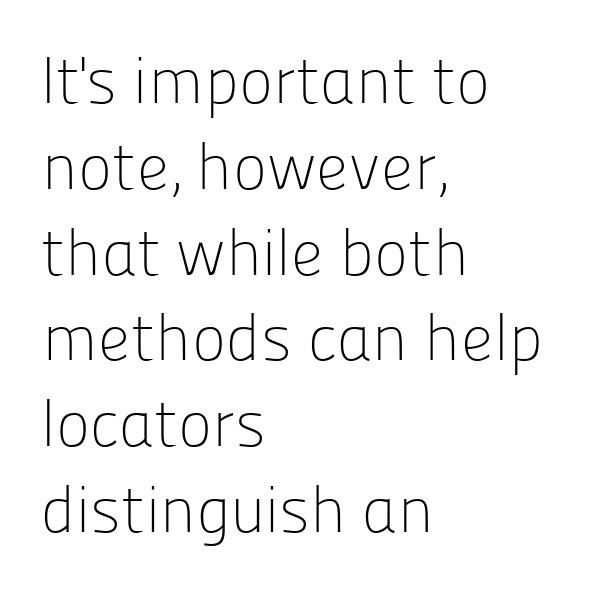
The image shows 65 px light sans-serif type, upright; set left-aligned, normal line spacing (1.32x), normal letter spacing, not underlined; low stroke contrast and a medium x-height.
